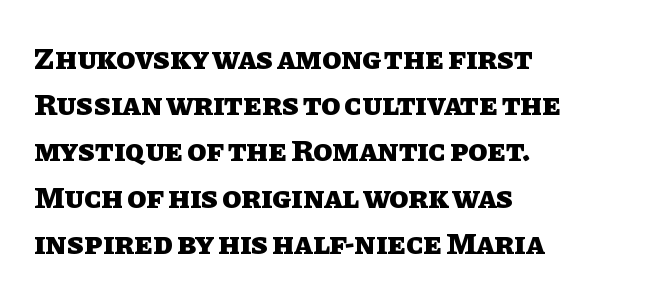
Q: Is the text bold? A: Yes.
Q: Is the text italic (slanted)? A: No, it is upright.
Q: Is the text underlined? A: No.
Q: How is the paragraph aligned? A: Left-aligned.
Q: Is the spacing between letters normal or unusually wide? A: Normal.
Q: Is the spacing between lines tight, normal or loose? A: Normal.
Q: Width (condensed, normal, or wide)? A: Normal.
Q: Stroke contrast? A: Low.
Q: x-height? A: Large.
Q: Monospaced? A: No.
